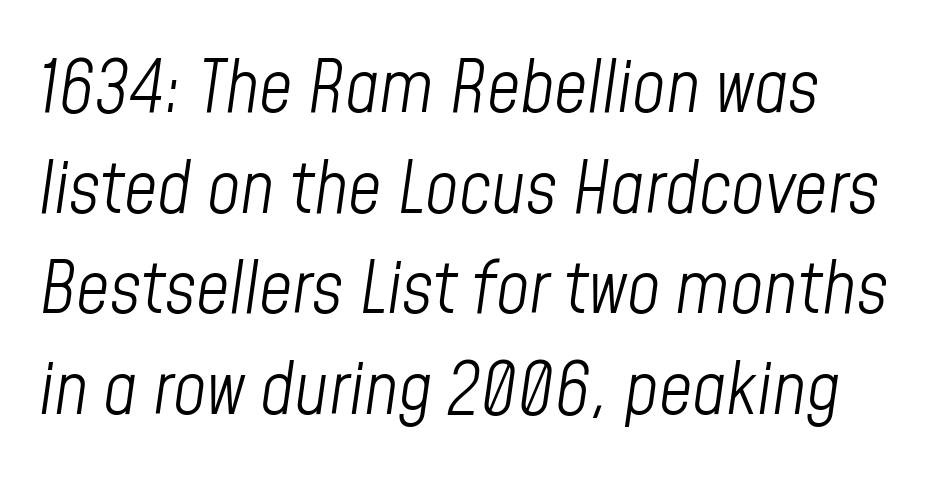
Style check: oblique. You could call the tracking neutral — neither tight nor loose. Any mark beneath the type? The region is blank. Heaviness? Minimal to ordinary, like unemphasized prose. One glance says typical: line gaps are just what's usual.
